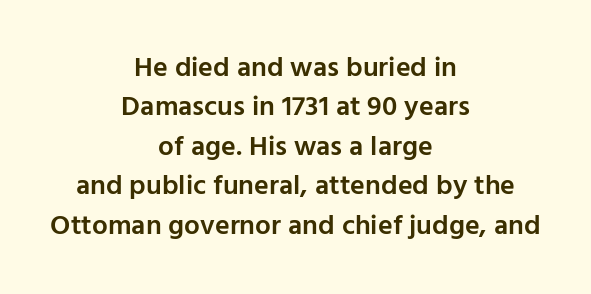
Q: Is the text bold? A: Semi-bold.
Q: Is the text italic (slanted)? A: No, it is upright.
Q: Is the typeface a serif or a sans-serif typeface? A: Sans-serif.
Q: Is the text underlined? A: No.
Q: How is the paragraph aligned? A: Centered.
Q: Is the spacing between letters normal or unusually wide? A: Normal.
Q: Is the spacing between lines tight, normal or loose? A: Normal.
Q: Width (condensed, normal, or wide)? A: Normal.
Q: Stroke contrast? A: Low.
Q: x-height? A: Medium.
Q: Monospaced? A: No.
